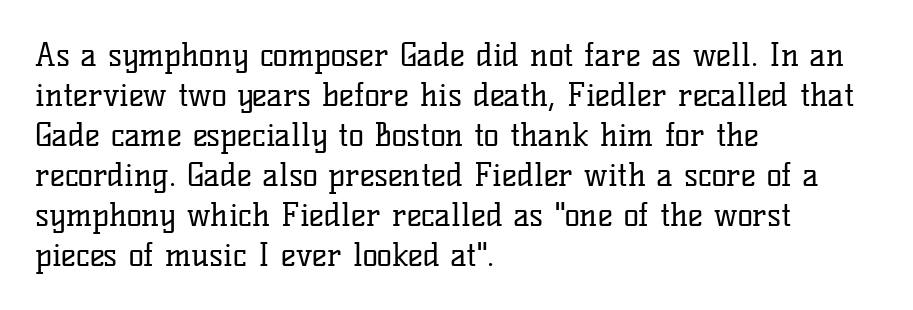
Q: Is the text bold? A: No.
Q: Is the text italic (slanted)? A: No, it is upright.
Q: Is the typeface a serif or a sans-serif typeface? A: Serif.
Q: Is the text underlined? A: No.
Q: How is the paragraph aligned? A: Left-aligned.
Q: Is the spacing between letters normal or unusually wide? A: Normal.
Q: Is the spacing between lines tight, normal or loose? A: Normal.
Q: Width (condensed, normal, or wide)? A: Normal.
Q: Stroke contrast? A: Low.
Q: x-height? A: Medium.
Q: Monospaced? A: No.
